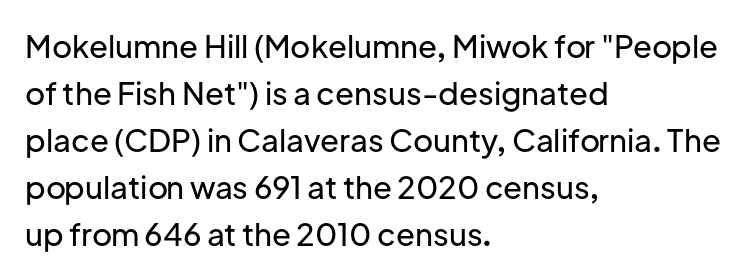
Q: Is the text italic (slanted)? A: No, it is upright.
Q: Is the typeface a serif or a sans-serif typeface? A: Sans-serif.
Q: Is the text underlined? A: No.
Q: How is the paragraph aligned? A: Left-aligned.
Q: Is the spacing between letters normal or unusually wide? A: Normal.
Q: Is the spacing between lines tight, normal or loose? A: Normal.
Q: Width (condensed, normal, or wide)? A: Normal.
Q: Stroke contrast? A: Low.
Q: x-height? A: Medium.
Q: Monospaced? A: No.
